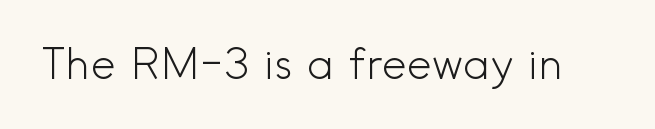
The image shows 43 px light sans-serif type, upright; set normal letter spacing, not underlined; a small x-height.
